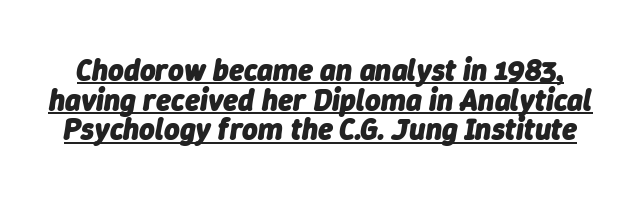
{"italic": "yes", "lean": "right", "slant_degrees": 9, "bold": "yes", "weight": "heavy", "width": "normal", "stroke_contrast": "low", "x_height": "medium", "monospaced": "no", "underline": "yes", "line_spacing": "tight", "line_spacing_ratio": 0.99, "letter_spacing": "normal", "letter_spacing_em": 0.0, "glyph_px": 30}
